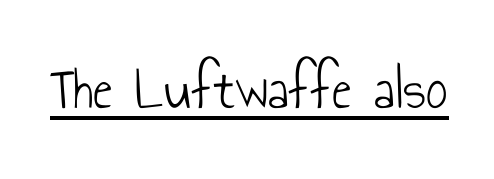
Q: Is the text bold? A: No.
Q: Is the text italic (slanted)? A: No, it is upright.
Q: Is the typeface a serif or a sans-serif typeface? A: Sans-serif.
Q: Is the text underlined? A: Yes.
Q: Is the spacing between letters normal or unusually wide? A: Normal.
Q: Width (condensed, normal, or wide)? A: Condensed.
Q: Stroke contrast? A: Low.
Q: x-height? A: Small.
Q: Monospaced? A: No.
